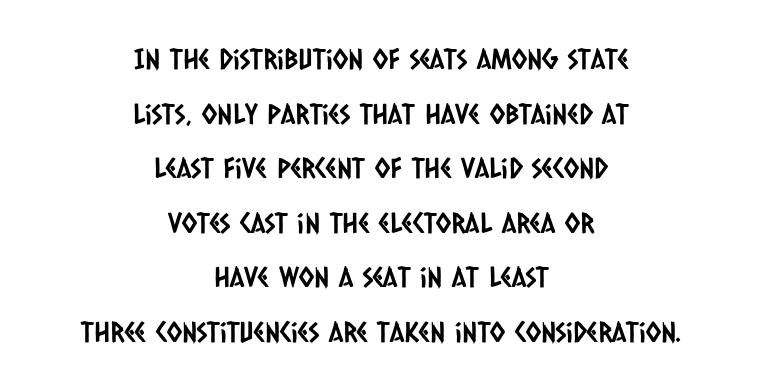
This rendering employs a face without finishing strokes, i.e., a sans-serif. The zone under the glyphs is completely vacant. Alignment: centered. Does the leading feel generous? Absolutely, it's lavish. Note the varied advance widths — an 'i' is clearly narrower than an 'm'.
